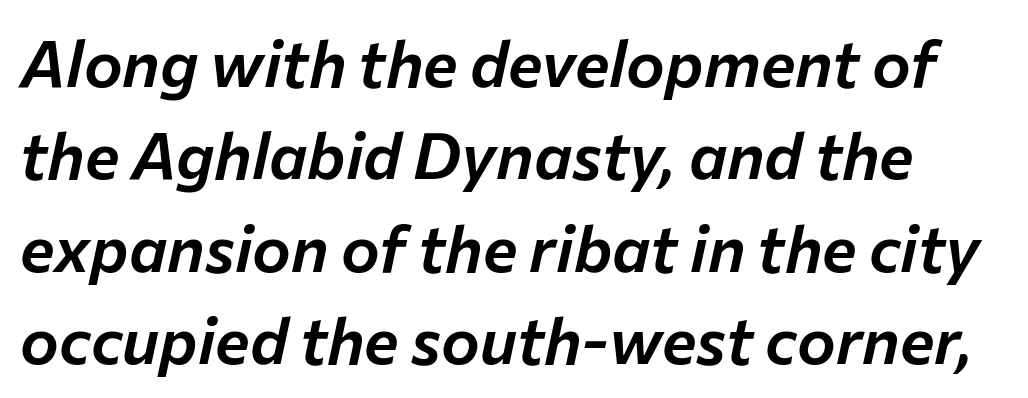
The image shows 65 px text type, italic (leaning right); set normal line spacing (1.42x), normal letter spacing, not underlined; low stroke contrast and a medium x-height.
